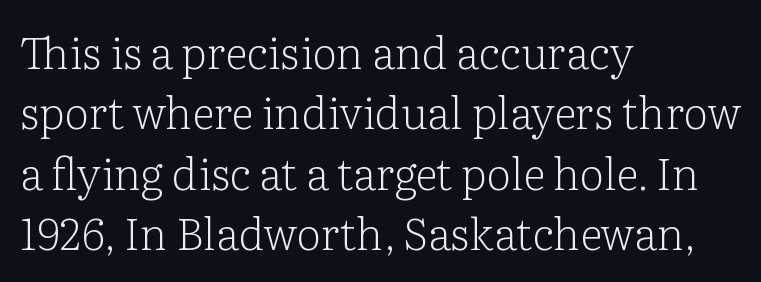
Q: Is the text bold? A: No.
Q: Is the text italic (slanted)? A: No, it is upright.
Q: Is the typeface a serif or a sans-serif typeface? A: Serif.
Q: Is the text underlined? A: No.
Q: How is the paragraph aligned? A: Left-aligned.
Q: Is the spacing between letters normal or unusually wide? A: Normal.
Q: Is the spacing between lines tight, normal or loose? A: Normal.
Q: Width (condensed, normal, or wide)? A: Normal.
Q: Stroke contrast? A: Low.
Q: x-height? A: Medium.
Q: Monospaced? A: No.
